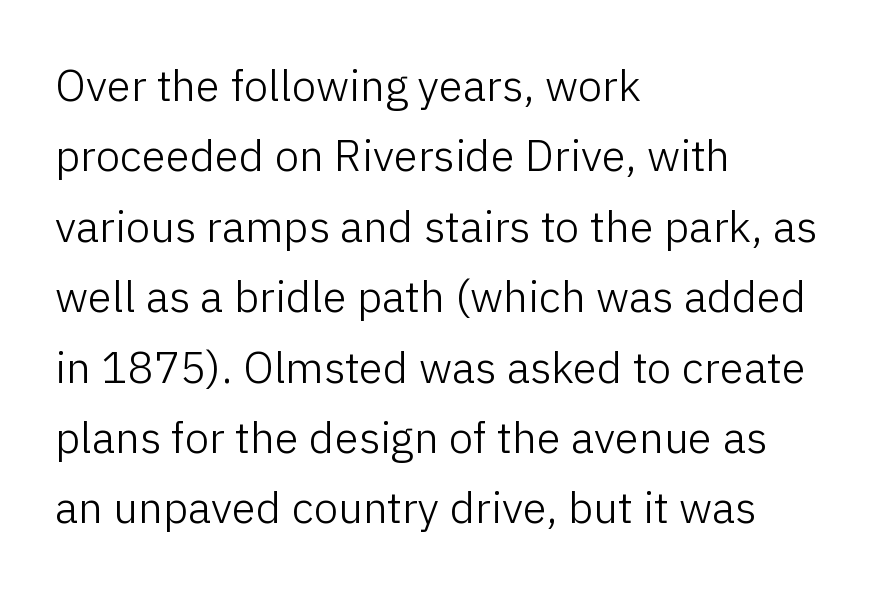
The image shows 44 px light sans-serif type, upright; set left-aligned, normal line spacing (1.6x), normal letter spacing, not underlined; low stroke contrast and a medium x-height.
